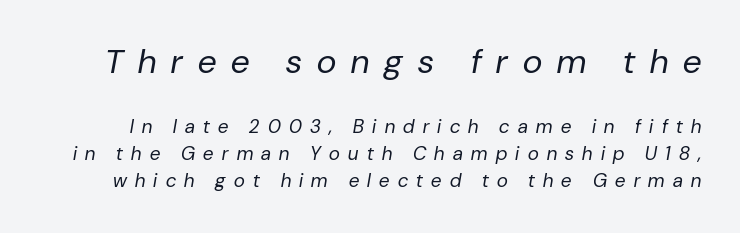
The image shows 34 px regular-weight type, italic (leaning right); set normal line spacing (1.42x), unusually wide letter spacing (+0.44 em), not underlined; the first (top) block is 1.79x larger; low stroke contrast and a medium x-height.
